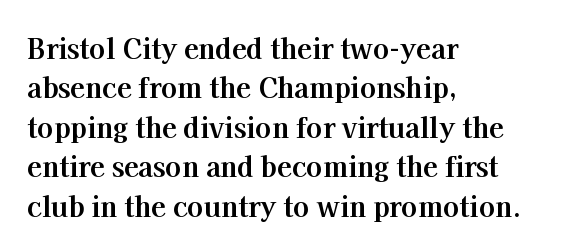
The image shows 27 px bold type, upright; set left-aligned, normal line spacing (1.46x), normal letter spacing, not underlined.
